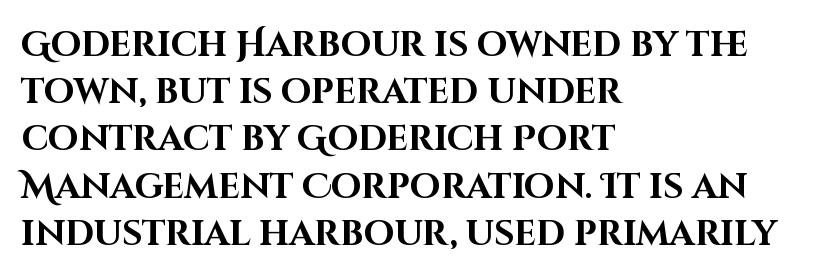
Q: Is the text bold? A: Yes.
Q: Is the text italic (slanted)? A: No, it is upright.
Q: Is the typeface a serif or a sans-serif typeface? A: Sans-serif.
Q: Is the text underlined? A: No.
Q: How is the paragraph aligned? A: Left-aligned.
Q: Is the spacing between letters normal or unusually wide? A: Normal.
Q: Is the spacing between lines tight, normal or loose? A: Normal.
Q: Width (condensed, normal, or wide)? A: Normal.
Q: Stroke contrast? A: High.
Q: x-height? A: Large.
Q: Monospaced? A: No.
